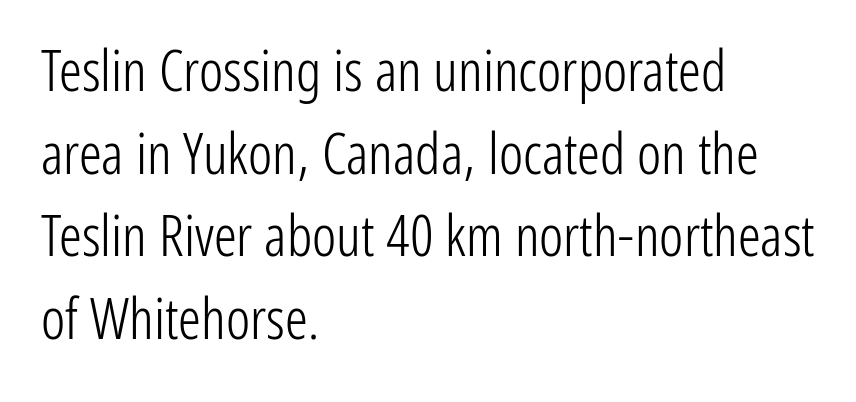
The image shows 57 px light, condensed sans-serif type, upright; set left-aligned, normal line spacing (1.45x), normal letter spacing, not underlined; low stroke contrast and a medium x-height.
